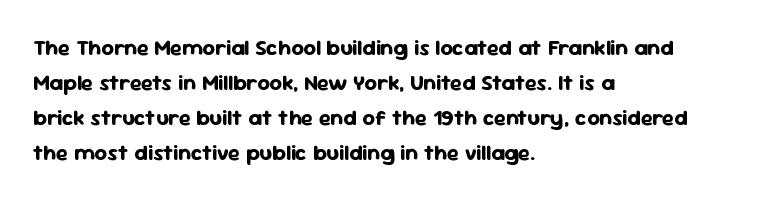
{"italic": "no", "bold": "yes", "underline": "no", "align": "left", "line_spacing": "normal", "line_spacing_ratio": 1.59, "letter_spacing": "normal", "letter_spacing_em": 0.0, "glyph_px": 22}
